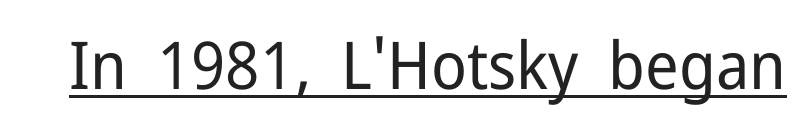
Q: Is the text bold? A: No.
Q: Is the text italic (slanted)? A: No, it is upright.
Q: Is the typeface a serif or a sans-serif typeface? A: Sans-serif.
Q: Is the text underlined? A: Yes.
Q: Is the spacing between letters normal or unusually wide? A: Normal.
Q: Width (condensed, normal, or wide)? A: Normal.
Q: Stroke contrast? A: Low.
Q: x-height? A: Medium.
Q: Monospaced? A: No.
